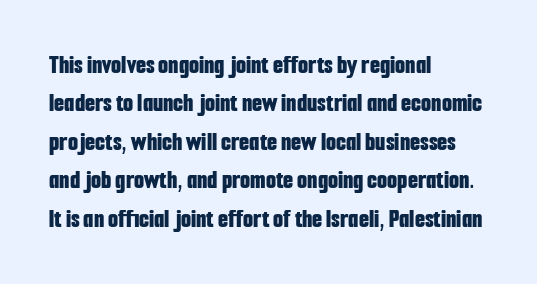
A typesetter would mark this as roman, not italic. Rule under the text: the space is simply empty. Layout note: lines flush left. The designer left line spacing at the default. What weight is shown? A full bold with thick strokes. This sample uses plain, unmodified letter spacing.
